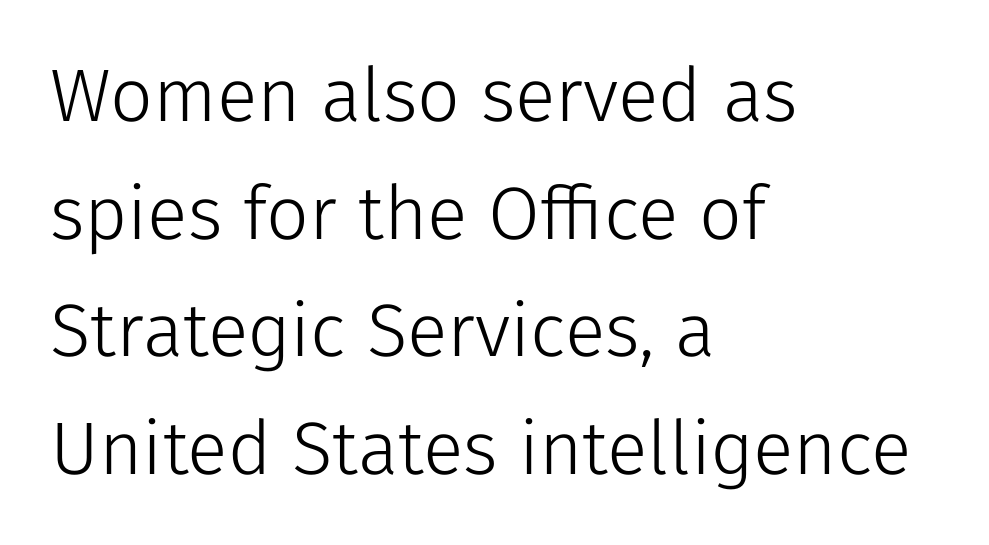
Q: Is the text bold? A: No.
Q: Is the text italic (slanted)? A: No, it is upright.
Q: Is the typeface a serif or a sans-serif typeface? A: Sans-serif.
Q: Is the text underlined? A: No.
Q: How is the paragraph aligned? A: Left-aligned.
Q: Is the spacing between letters normal or unusually wide? A: Normal.
Q: Is the spacing between lines tight, normal or loose? A: Normal.
Q: Width (condensed, normal, or wide)? A: Normal.
Q: Stroke contrast? A: Low.
Q: x-height? A: Medium.
Q: Monospaced? A: No.
